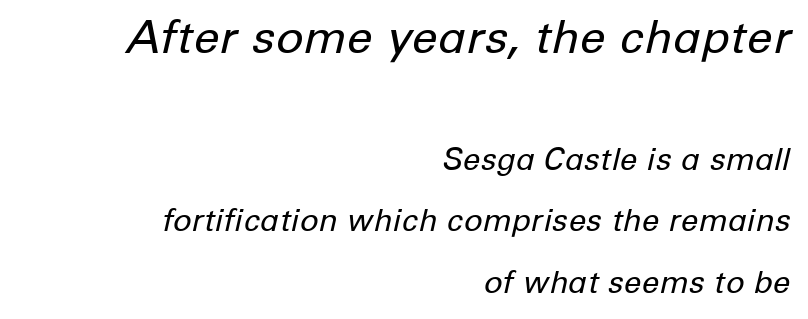
{"italic": "yes", "lean": "right", "slant_degrees": 12, "bold": "no", "weight": "regular", "width": "normal", "stroke_contrast": "low", "x_height": "medium", "monospaced": "no", "underline": "no", "align": "right", "line_spacing": "loose", "line_spacing_ratio": 1.98, "letter_spacing": "normal", "letter_spacing_em": 0.0, "larger_block": "first", "size_ratio": 1.48, "glyph_px": 46}
